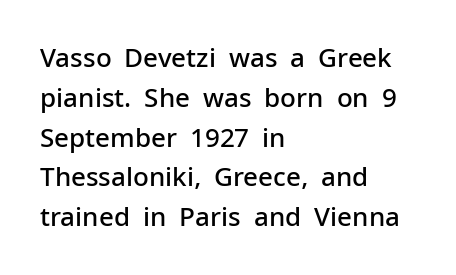
The image shows 26 px text type, upright; set left-aligned, normal line spacing (1.53x), normal letter spacing, not underlined.
